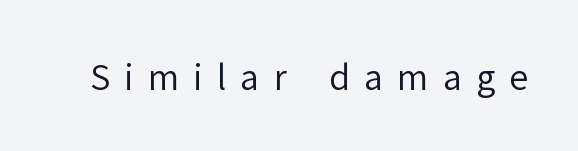
Q: Is the text bold? A: No.
Q: Is the text italic (slanted)? A: No, it is upright.
Q: Is the typeface a serif or a sans-serif typeface? A: Sans-serif.
Q: Is the text underlined? A: No.
Q: Is the spacing between letters normal or unusually wide? A: Unusually wide.
Q: Width (condensed, normal, or wide)? A: Normal.
Q: Stroke contrast? A: Low.
Q: x-height? A: Medium.
Q: Monospaced? A: No.
